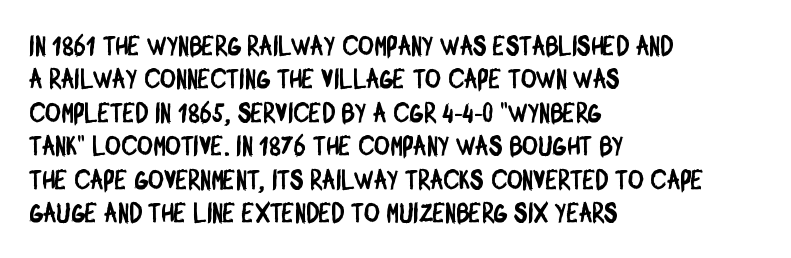
Q: Is the text underlined? A: No.
Q: How is the paragraph aligned? A: Left-aligned.
Q: Is the spacing between letters normal or unusually wide? A: Normal.
